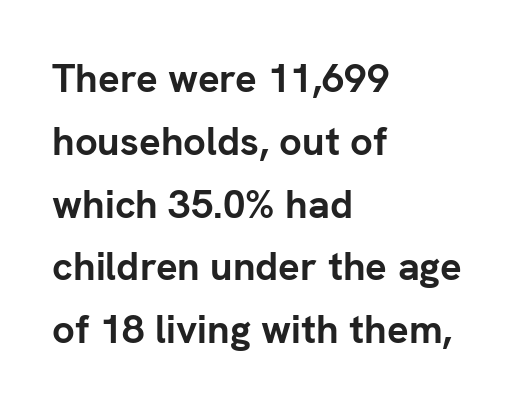
Grotesque or geometric, the face here clearly has no serifs. If you drew a line through each stem, it would be perfectly vertical. Weight check: bold — yes, fully. The lines in this sample share a left origin and differ only in where they stop. Has an underline been added? It has not.
